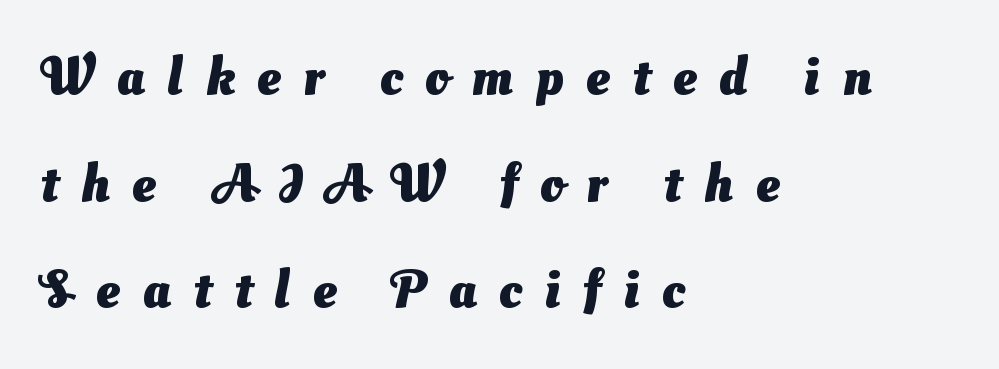
{"serif": "no", "bold": "yes", "weight": "heavy", "width": "normal", "stroke_contrast": "medium", "x_height": "small", "monospaced": "no", "underline": "no", "align": "left", "line_spacing": "loose", "line_spacing_ratio": 2.01, "letter_spacing": "wide", "letter_spacing_em": 0.43, "glyph_px": 53}
